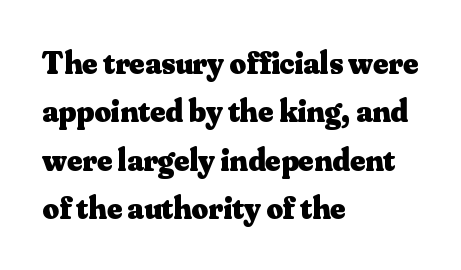
{"serif": "yes", "italic": "no", "bold": "yes", "weight": "heavy", "width": "normal", "stroke_contrast": "medium", "x_height": "small", "monospaced": "no", "underline": "no", "align": "left", "line_spacing": "normal", "line_spacing_ratio": 1.51, "letter_spacing": "normal", "letter_spacing_em": 0.0, "glyph_px": 32}
